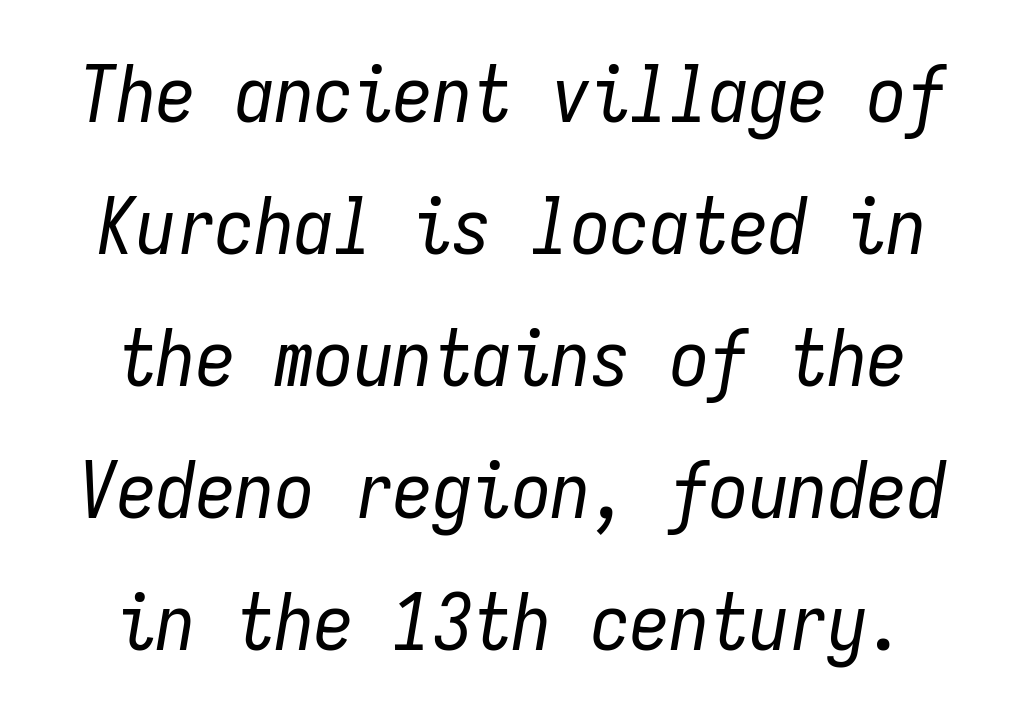
The image shows 79 px regular-weight, condensed type, italic (leaning right), monospaced; set centered, normal line spacing (1.67x), normal letter spacing, not underlined; low stroke contrast and a medium x-height.
